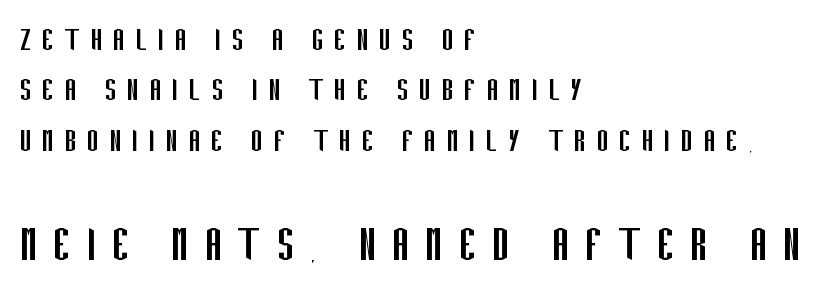
Q: Is the text bold? A: No.
Q: Is the text italic (slanted)? A: No, it is upright.
Q: Is the typeface a serif or a sans-serif typeface? A: Sans-serif.
Q: Is the text underlined? A: No.
Q: How is the paragraph aligned? A: Left-aligned.
Q: Is the spacing between letters normal or unusually wide? A: Unusually wide.
Q: Is the spacing between lines tight, normal or loose? A: Normal.
Q: Which block of text is set in a larger size, the first (top) or the second (bottom)? A: The second (bottom) one.
Q: Width (condensed, normal, or wide)? A: Condensed.
Q: Stroke contrast? A: Low.
Q: x-height? A: Large.
Q: Monospaced? A: No.
